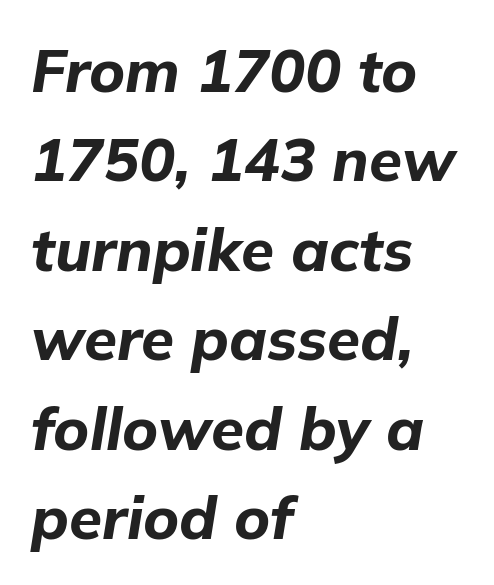
The image shows 60 px bold type, italic (leaning right); set left-aligned, normal line spacing (1.49x), normal letter spacing, not underlined; low stroke contrast and a medium x-height.
